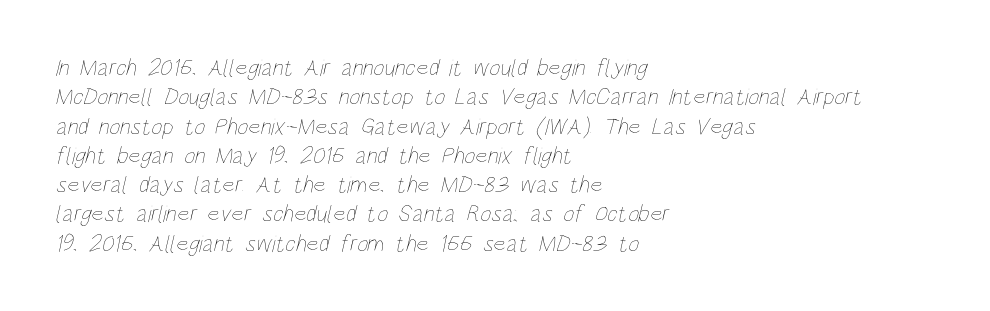
{"bold": "no", "underline": "no", "align": "left", "line_spacing_ratio": 1.22, "letter_spacing": "normal", "letter_spacing_em": 0.0, "glyph_px": 24}
